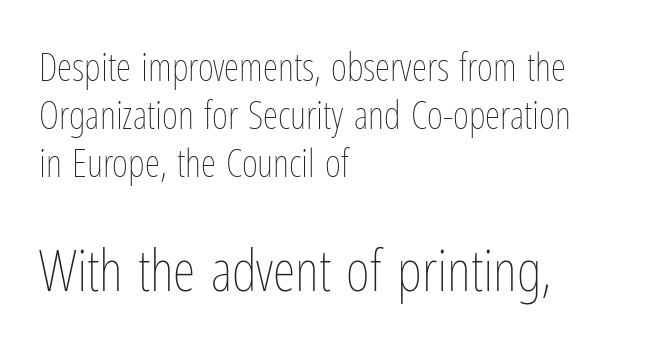
{"italic": "no", "bold": "no", "weight": "thin", "width": "condensed", "stroke_contrast": "low", "x_height": "medium", "monospaced": "no", "underline": "no", "align": "left", "line_spacing_ratio": 1.23, "letter_spacing": "normal", "letter_spacing_em": 0.0, "larger_block": "second", "size_ratio": 1.49, "glyph_px": 58}
